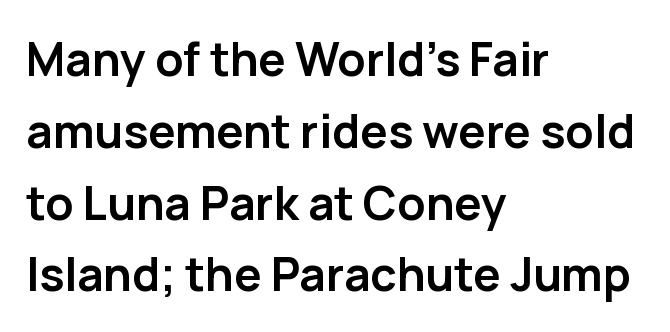
{"serif": "no", "italic": "no", "bold": "yes", "weight": "semibold", "width": "normal", "stroke_contrast": "low", "x_height": "medium", "monospaced": "no", "underline": "no", "align": "left", "line_spacing": "normal", "line_spacing_ratio": 1.56, "letter_spacing": "normal", "letter_spacing_em": 0.0, "glyph_px": 46}
